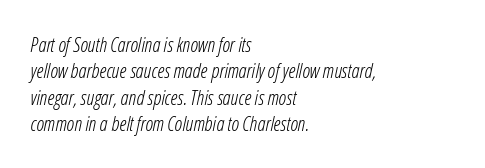
Q: Is the text bold? A: No.
Q: Is the text italic (slanted)? A: Yes, it leans right by about 12 degrees.
Q: Is the text underlined? A: No.
Q: How is the paragraph aligned? A: Left-aligned.
Q: Is the spacing between letters normal or unusually wide? A: Normal.
Q: Is the spacing between lines tight, normal or loose? A: Normal.
